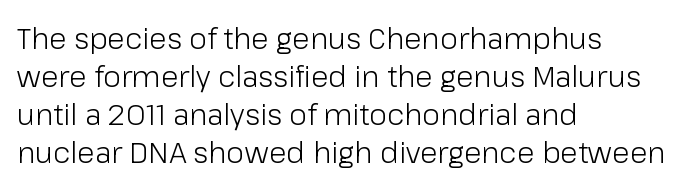
I'd call this a sans setting — the letters go barefoot. Which margin do the lines hug? The left one — the right edge is uneven. The space directly below the letters is spotless. Note the varied advance widths — an 'i' is clearly narrower than an 'm'.
